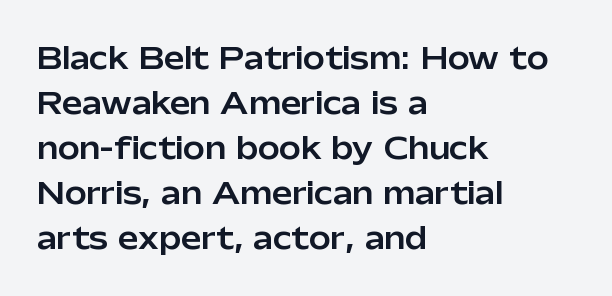
Q: Is the text italic (slanted)? A: No, it is upright.
Q: Is the typeface a serif or a sans-serif typeface? A: Sans-serif.
Q: Is the text underlined? A: No.
Q: How is the paragraph aligned? A: Left-aligned.
Q: Is the spacing between letters normal or unusually wide? A: Normal.
Q: Is the spacing between lines tight, normal or loose? A: Normal.
Q: Width (condensed, normal, or wide)? A: Normal.
Q: Stroke contrast? A: Low.
Q: x-height? A: Medium.
Q: Monospaced? A: No.
